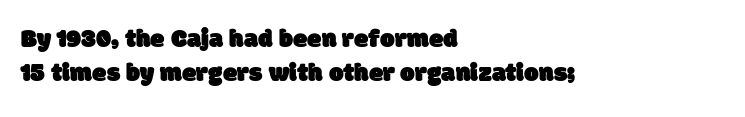
This rendering features lettering with no underline. Tracking here is standard; glyphs follow each other at the usual distance. The paragraph has a hard left edge and a soft right edge. Quick note: interline space is typical.
